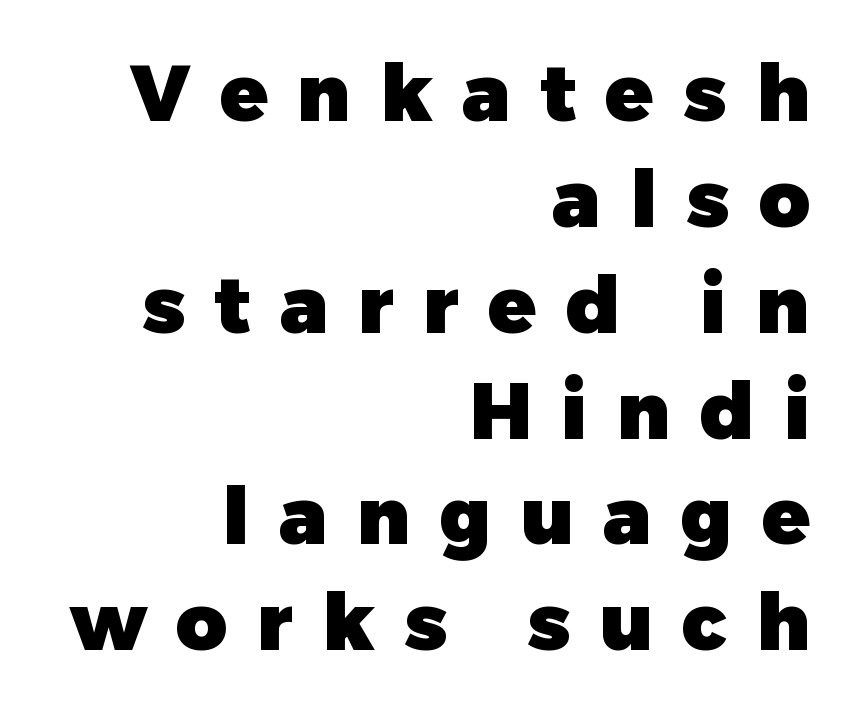
{"serif": "no", "italic": "no", "bold": "yes", "weight": "heavy", "width": "normal", "stroke_contrast": "low", "x_height": "medium", "monospaced": "no", "underline": "no", "align": "right", "line_spacing": "normal", "line_spacing_ratio": 1.34, "letter_spacing": "wide", "letter_spacing_em": 0.37, "glyph_px": 79}
